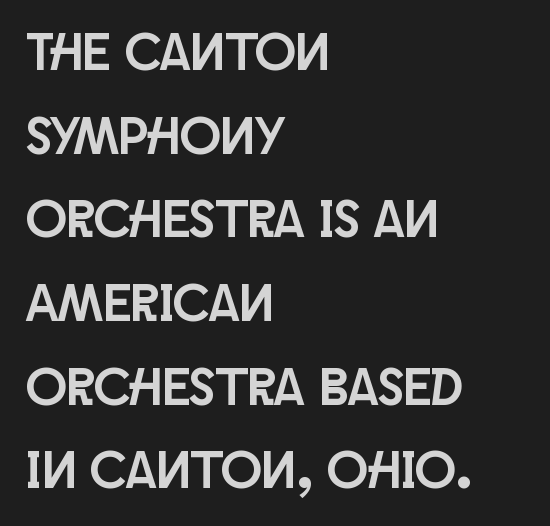
Q: Is the text italic (slanted)? A: No, it is upright.
Q: Is the typeface a serif or a sans-serif typeface? A: Sans-serif.
Q: Is the text underlined? A: No.
Q: How is the paragraph aligned? A: Left-aligned.
Q: Is the spacing between letters normal or unusually wide? A: Normal.
Q: Is the spacing between lines tight, normal or loose? A: Normal.
Q: Width (condensed, normal, or wide)? A: Condensed.
Q: Stroke contrast? A: Low.
Q: x-height? A: Large.
Q: Monospaced? A: No.
